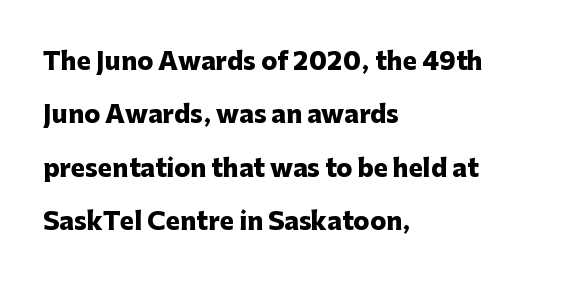
Q: Is the text bold? A: Yes.
Q: Is the text italic (slanted)? A: No, it is upright.
Q: Is the text underlined? A: No.
Q: How is the paragraph aligned? A: Left-aligned.
Q: Is the spacing between letters normal or unusually wide? A: Normal.
Q: Is the spacing between lines tight, normal or loose? A: Loose.
